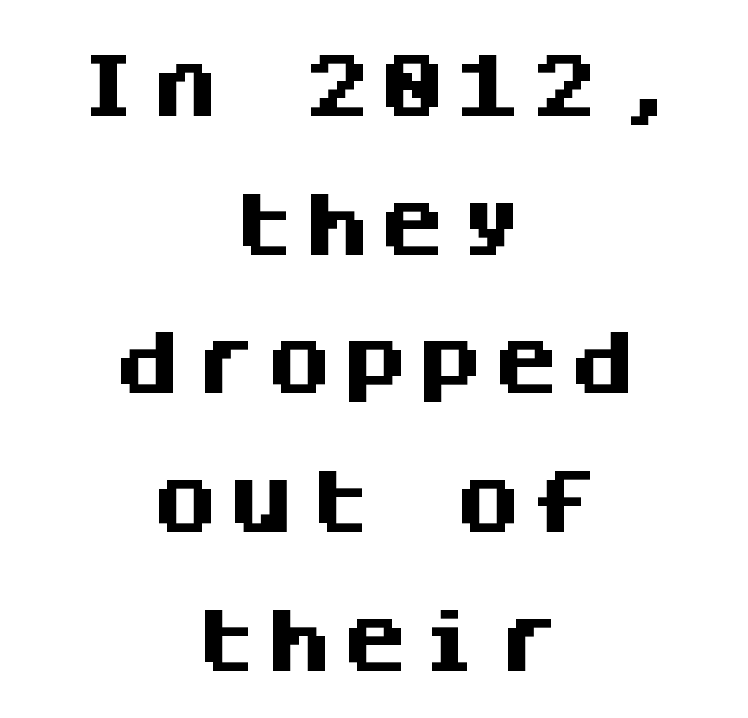
Q: Is the text bold? A: Yes.
Q: Is the text italic (slanted)? A: No, it is upright.
Q: Is the typeface a serif or a sans-serif typeface? A: Sans-serif.
Q: Is the text underlined? A: No.
Q: How is the paragraph aligned? A: Centered.
Q: Is the spacing between lines tight, normal or loose? A: Loose.
Q: Width (condensed, normal, or wide)? A: Normal.
Q: Stroke contrast? A: Medium.
Q: x-height? A: Large.
Q: Monospaced? A: Yes.
